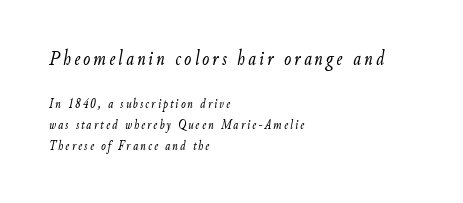
The emphasis by scale lands on block number one, above. The passage shown leans; its letterforms are oblique. Anything drawn beneath the words? Only blank space. Stem width sits at or under what a default text font uses. This sample is left-justified, so line endings fall wherever the words run out. Whoever set this chose a conventional vertical rhythm.
